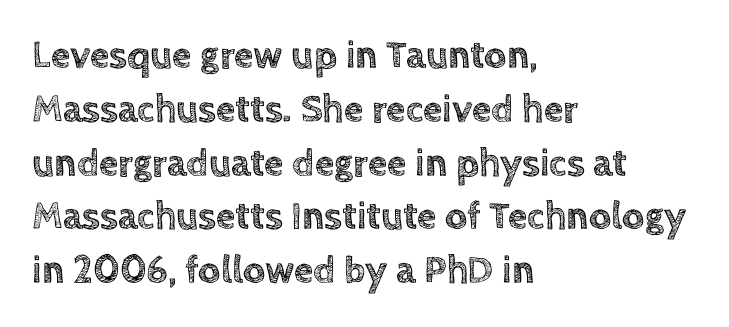
The image shows 39 px text type, upright; set left-aligned, normal line spacing (1.38x), normal letter spacing, not underlined; a large x-height.
